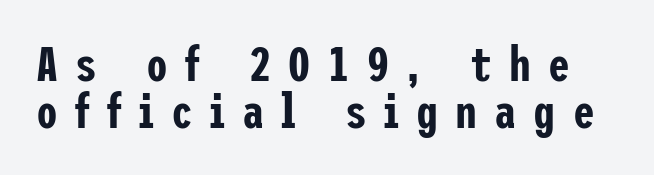
This sample uses a sans-serif face. Is there any slant? The stems are plumb. The vertical gap from one line to the next is small. Here the glyphs are tracked loosely, breaking word shapes into spaced letters.
